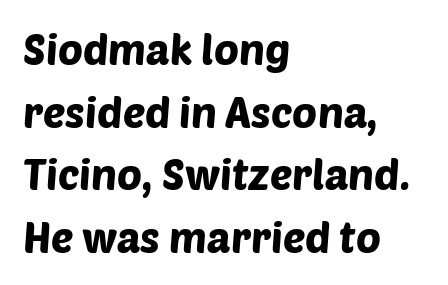
The image shows 42 px sans-serif type; set left-aligned, normal line spacing (1.49x), normal letter spacing, not underlined; low stroke contrast and a large x-height.
